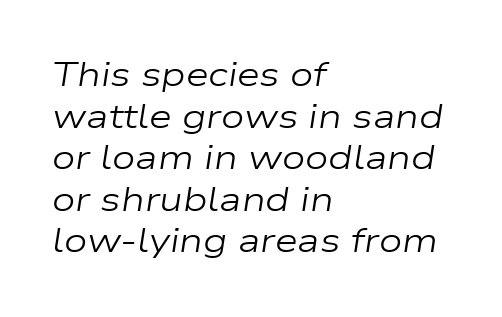
{"italic": "yes", "lean": "right", "slant_degrees": 9, "bold": "no", "weight": "regular", "width": "wide", "stroke_contrast": "low", "x_height": "medium", "monospaced": "no", "underline": "no", "align": "left", "line_spacing": "normal", "line_spacing_ratio": 1.26, "letter_spacing": "normal", "letter_spacing_em": 0.0, "glyph_px": 33}
